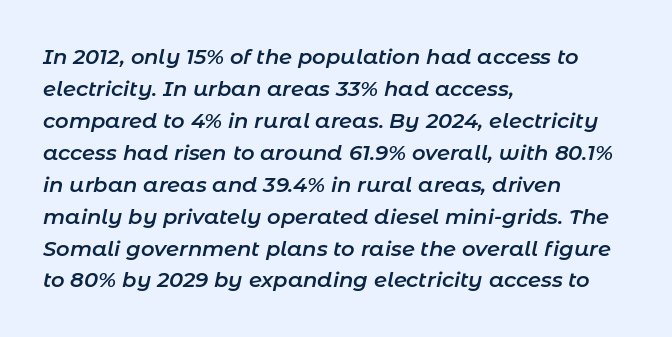
The image shows 21 px text type, italic (leaning right); set left-aligned, normal line spacing (1.52x), normal letter spacing, not underlined.
